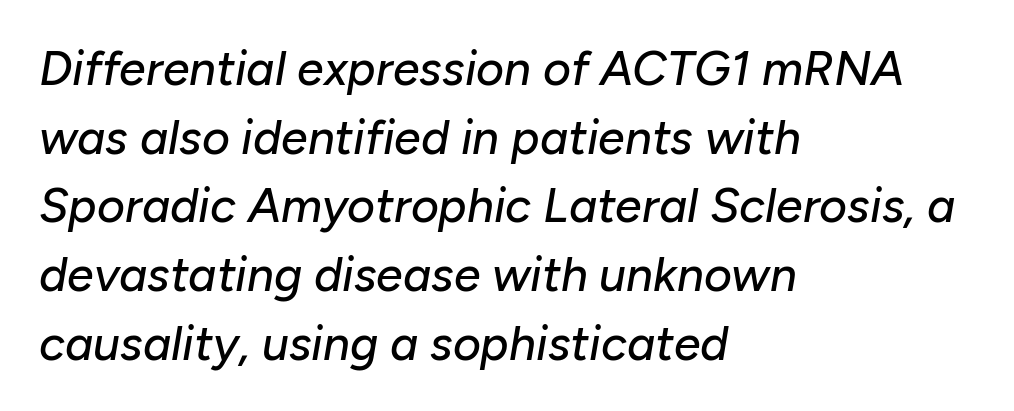
The image shows 48 px text type, italic (leaning right); set left-aligned, normal line spacing (1.43x), normal letter spacing, not underlined; low stroke contrast and a medium x-height.
